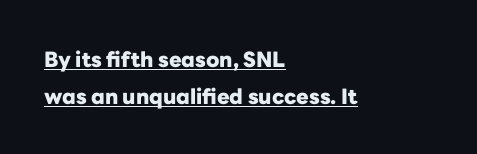
This is underlined copy, the kind a proofreader might mark for attention. Which margin do the lines hug? The left one — the right edge is uneven. Heavy, bold letterforms. Nobody touched the tracking dial on this one. Tall strokes in this sample are plumb rather than angled.
